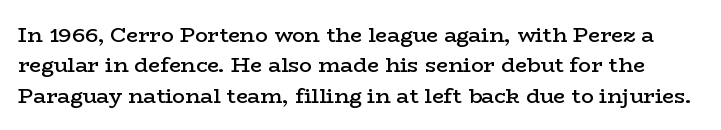
Q: Is the text bold? A: Semi-bold.
Q: Is the text italic (slanted)? A: No, it is upright.
Q: Is the text underlined? A: No.
Q: Is the spacing between letters normal or unusually wide? A: Normal.
Q: Is the spacing between lines tight, normal or loose? A: Normal.
